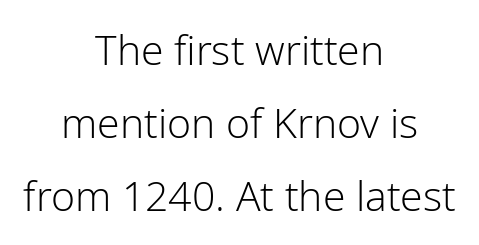
Varying glyph widths throughout — classic text-font behaviour. This sample uses a sans-serif face. These lines were composed using upright roman letters. The type is set solid horizontally, with unmodified tracking. The strokes carry an ordinary text weight at most. Teacher's note: observe the equal gaps on both sides — that is centered alignment.
